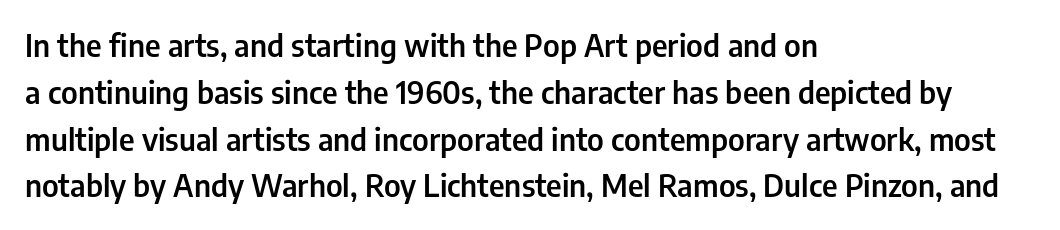
Q: Is the text bold? A: Semi-bold.
Q: Is the text italic (slanted)? A: No, it is upright.
Q: Is the typeface a serif or a sans-serif typeface? A: Sans-serif.
Q: Is the text underlined? A: No.
Q: How is the paragraph aligned? A: Left-aligned.
Q: Is the spacing between letters normal or unusually wide? A: Normal.
Q: Is the spacing between lines tight, normal or loose? A: Normal.
Q: Width (condensed, normal, or wide)? A: Condensed.
Q: Stroke contrast? A: Low.
Q: x-height? A: Medium.
Q: Monospaced? A: No.
